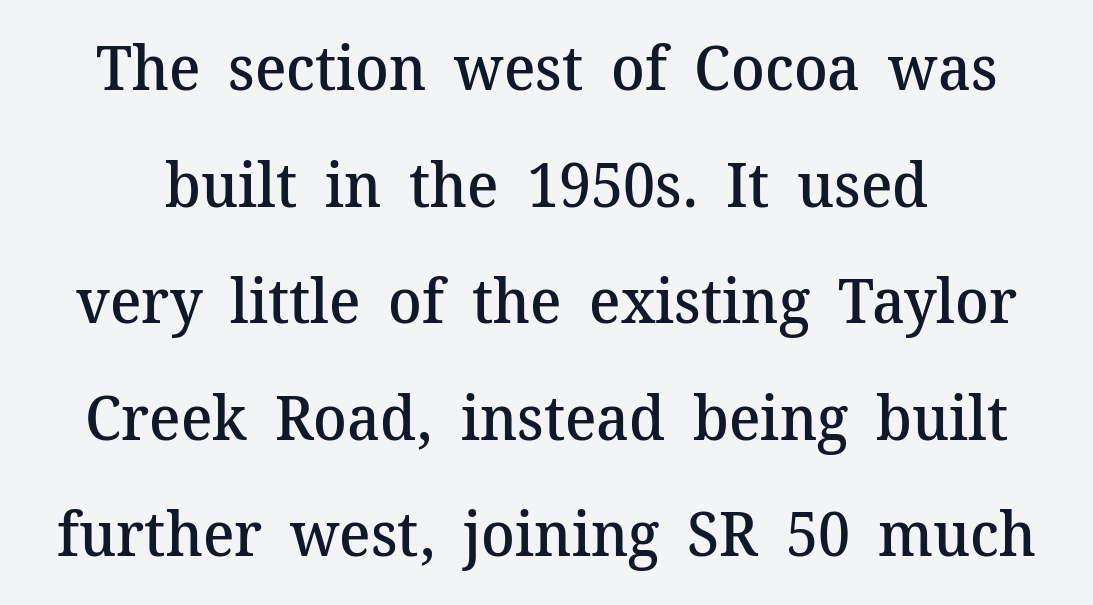
Q: Is the text bold? A: Semi-bold.
Q: Is the text italic (slanted)? A: No, it is upright.
Q: Is the typeface a serif or a sans-serif typeface? A: Serif.
Q: Is the text underlined? A: No.
Q: Is the spacing between letters normal or unusually wide? A: Normal.
Q: Width (condensed, normal, or wide)? A: Normal.
Q: Stroke contrast? A: Medium.
Q: x-height? A: Medium.
Q: Monospaced? A: No.
